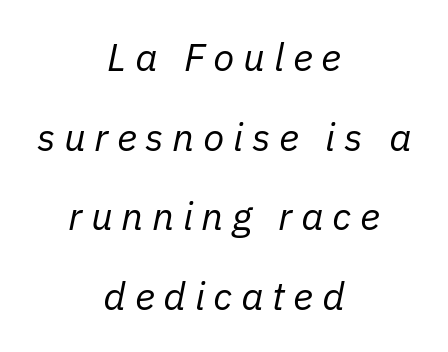
Q: Is the text bold? A: No.
Q: Is the text italic (slanted)? A: Yes, it leans right by about 11 degrees.
Q: Is the text underlined? A: No.
Q: How is the paragraph aligned? A: Centered.
Q: Is the spacing between letters normal or unusually wide? A: Unusually wide.
Q: Is the spacing between lines tight, normal or loose? A: Loose.
Q: Width (condensed, normal, or wide)? A: Normal.
Q: Stroke contrast? A: Low.
Q: x-height? A: Medium.
Q: Monospaced? A: No.
